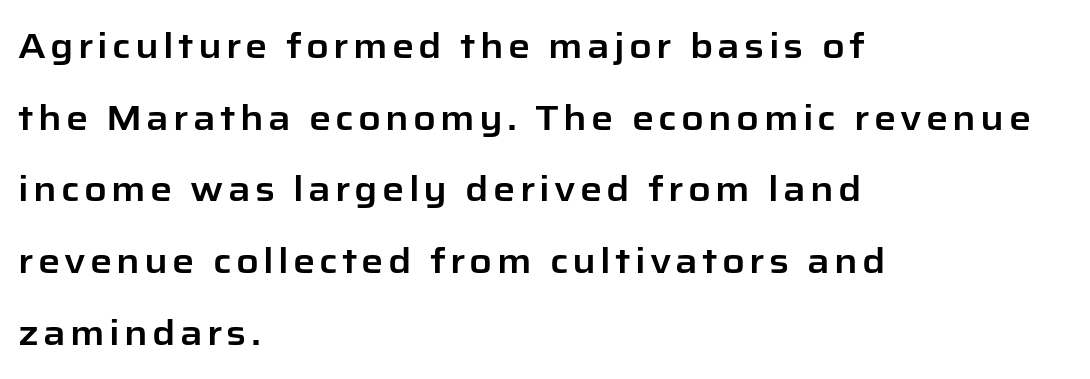
The image shows 35 px sans-serif type, upright; set left-aligned, loose line spacing (2.05x), not underlined; low stroke contrast and a medium x-height.
